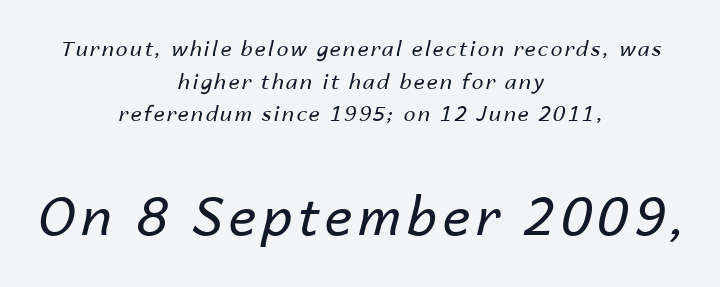
No chunkiness to these letters — they're not bold. Students, observe: this is what conventionally led text looks like. No word sits above an underline. The rendering uses natural spacing where letterforms have individual widths. This sample is center-justified, so both line endings float freely. The passage shown leans; its letterforms are oblique.
